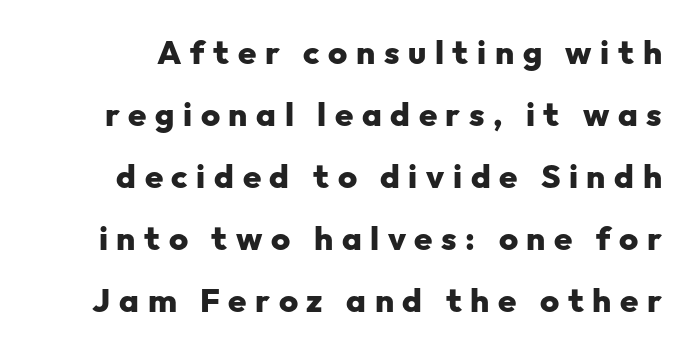
Is this a fixed-width face? No — the glyphs have proportional, varying widths. Do the letters lean? They stand straight. On the weight axis this lands at bold, roughly 700. In terms of letterform style, serifs are entirely absent.
